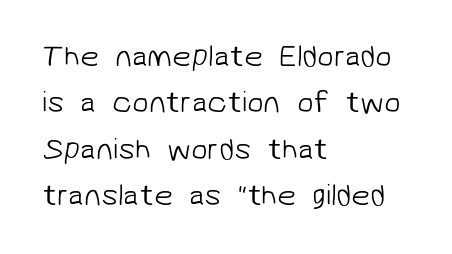
Is the stroke heavy? The answer is a plain regular-or-lighter. The passage shown has conventional tracking throughout. Think of a printed novel: that variable character pitch is what you see here. Where is the straight margin? On the left. A typesetter would call this leading conventional body-copy spacing.
